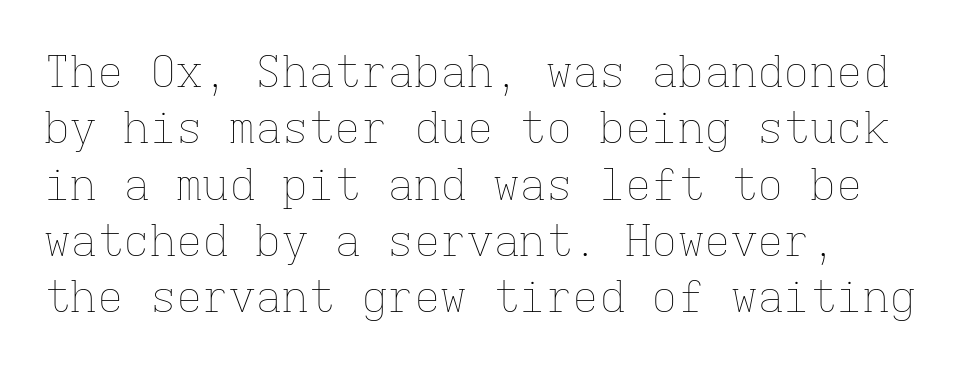
Q: Is the text bold? A: No.
Q: Is the text italic (slanted)? A: No, it is upright.
Q: Is the text underlined? A: No.
Q: Is the spacing between letters normal or unusually wide? A: Normal.
Q: Is the spacing between lines tight, normal or loose? A: Normal.
Q: Width (condensed, normal, or wide)? A: Normal.
Q: Stroke contrast? A: Low.
Q: x-height? A: Medium.
Q: Monospaced? A: Yes.
